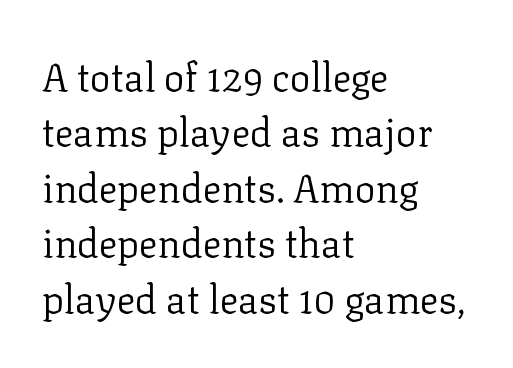
{"serif": "yes", "italic": "no", "bold": "no", "weight": "regular", "width": "normal", "stroke_contrast": "low", "x_height": "medium", "monospaced": "no", "underline": "no", "align": "left", "line_spacing": "normal", "line_spacing_ratio": 1.42, "letter_spacing": "normal", "letter_spacing_em": 0.0, "glyph_px": 39}
